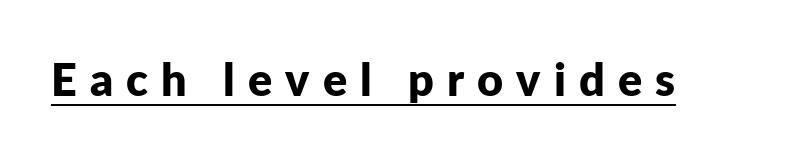
The image shows 45 px bold sans-serif type, upright; set unusually wide letter spacing (+0.29 em), underlined; low stroke contrast and a medium x-height.
